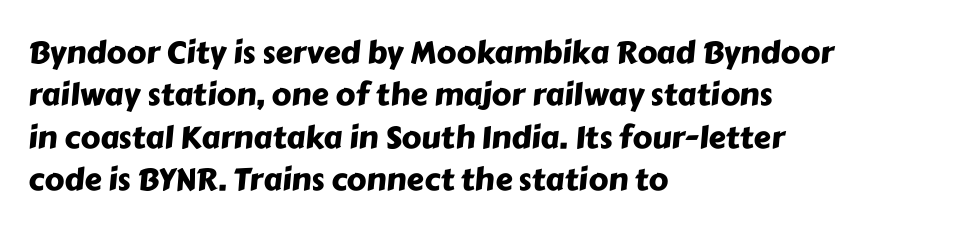
The image shows 31 px sans-serif type; set left-aligned, normal line spacing (1.37x), normal letter spacing, not underlined; low stroke contrast and a medium x-height.
